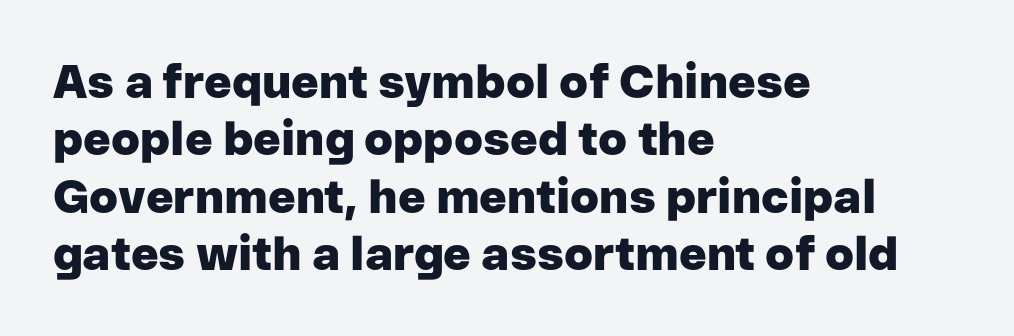
{"serif": "no", "italic": "no", "bold": "yes", "weight": "heavy", "width": "normal", "stroke_contrast": "low", "x_height": "medium", "monospaced": "no", "underline": "no", "align": "left", "line_spacing_ratio": 1.22, "letter_spacing": "normal", "letter_spacing_em": 0.0, "glyph_px": 47}
